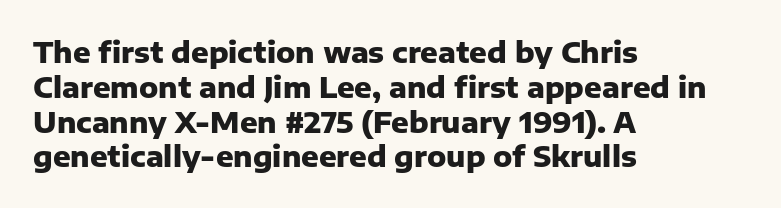
A clean baseline with only descenders dipping below it. Letter spacing: default. Is this a sans? Yes — the strokes have no serifs. Typesetter's note: full bold, strokes at maximum text heaviness. The lettering holds an erect, upright posture throughout. Looks like regular typesetting: each glyph gets only the width it needs.
